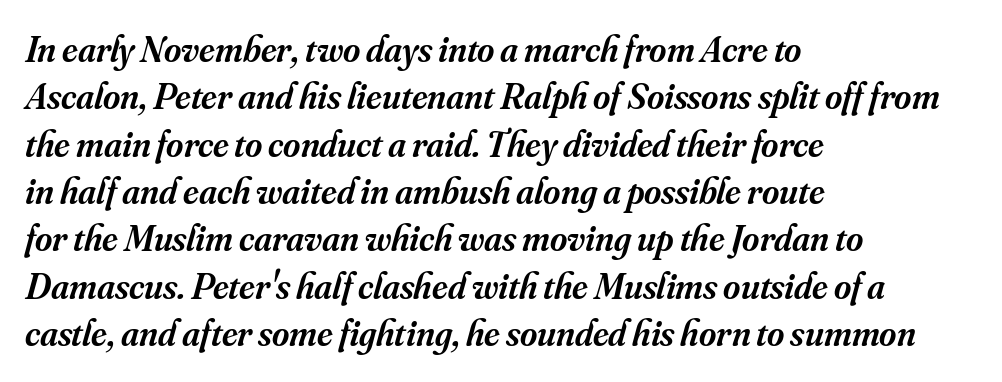
The image shows 37 px semibold serif type, italic (leaning right); set left-aligned, normal line spacing (1.28x), normal letter spacing, not underlined; medium stroke contrast and a small x-height.
